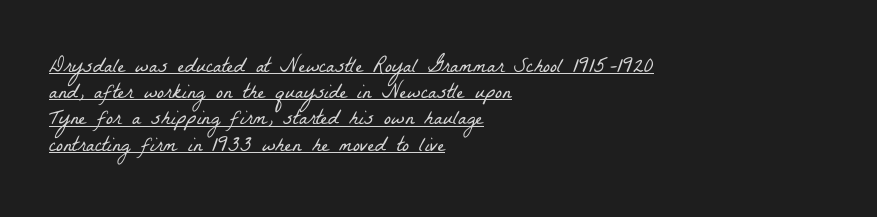
{"bold": "no", "underline": "yes", "align": "left", "line_spacing": "normal", "line_spacing_ratio": 1.25, "letter_spacing": "normal", "letter_spacing_em": 0.0, "glyph_px": 21}
